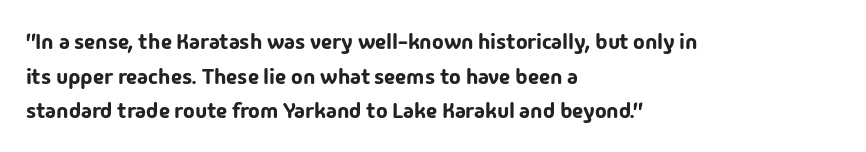
The setting favours the left margin, as ordinary paragraphs usually do. The letters stand straight up with perfectly vertical stems. Baseline-to-baseline distance is the conventional proportion of letter height. Beneath every word, the page is bare. Is the letter spacing exaggerated? No — it looks like the ordinary default.
